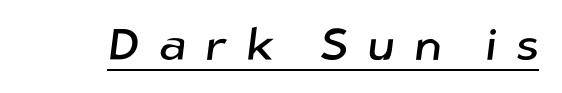
{"serif": "no", "width": "normal", "stroke_contrast": "low", "x_height": "medium", "monospaced": "no", "underline": "yes", "letter_spacing": "wide", "letter_spacing_em": 0.42, "glyph_px": 45}
